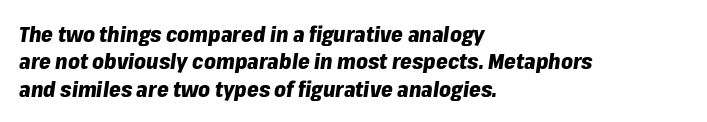
The image shows 21 px bold type, italic (leaning right); set left-aligned, normal line spacing (1.3x), normal letter spacing, not underlined.
